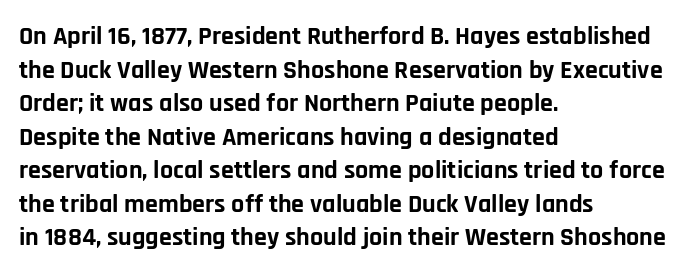
The image shows 26 px bold type, upright; set left-aligned, normal line spacing (1.29x), normal letter spacing, not underlined.
